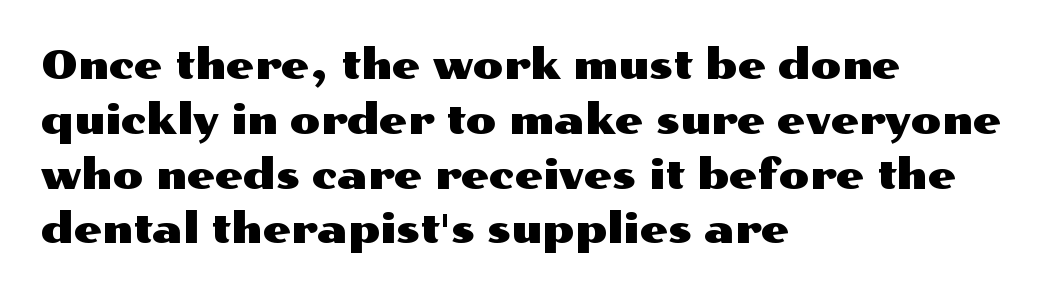
The image shows 40 px wide sans-serif type, upright; set left-aligned, normal line spacing (1.37x), normal letter spacing, not underlined; medium stroke contrast and a medium x-height.
